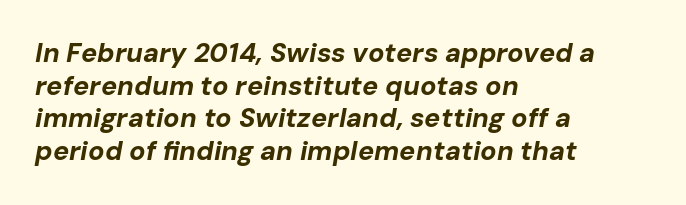
Q: Is the text bold? A: Yes.
Q: Is the text italic (slanted)? A: Yes, it leans right by about 10 degrees.
Q: Is the text underlined? A: No.
Q: How is the paragraph aligned? A: Left-aligned.
Q: Is the spacing between letters normal or unusually wide? A: Normal.
